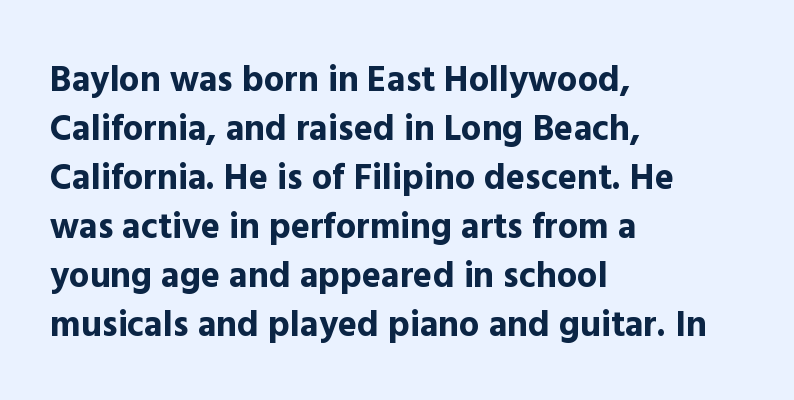
Q: Is the text bold? A: Yes.
Q: Is the text italic (slanted)? A: No, it is upright.
Q: Is the typeface a serif or a sans-serif typeface? A: Sans-serif.
Q: Is the text underlined? A: No.
Q: How is the paragraph aligned? A: Left-aligned.
Q: Is the spacing between letters normal or unusually wide? A: Normal.
Q: Is the spacing between lines tight, normal or loose? A: Normal.
Q: Width (condensed, normal, or wide)? A: Normal.
Q: x-height? A: Medium.
Q: Monospaced? A: No.
